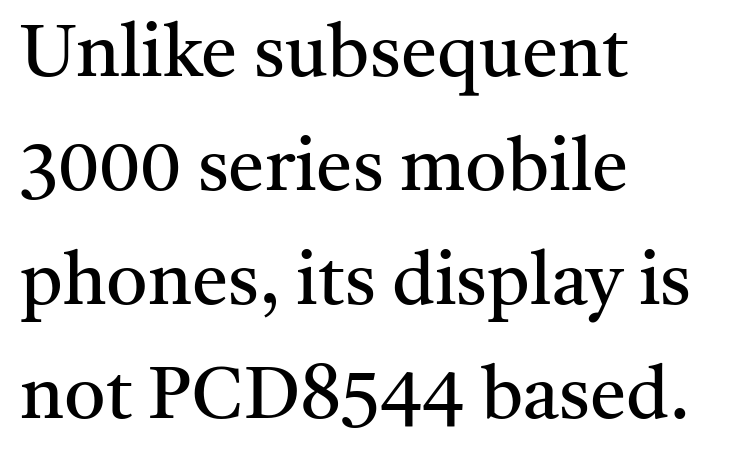
{"serif": "yes", "italic": "no", "bold": "no", "weight": "regular", "width": "normal", "stroke_contrast": "medium", "x_height": "medium", "monospaced": "no", "underline": "no", "align": "left", "line_spacing": "normal", "line_spacing_ratio": 1.56, "letter_spacing": "normal", "letter_spacing_em": 0.0, "glyph_px": 73}
